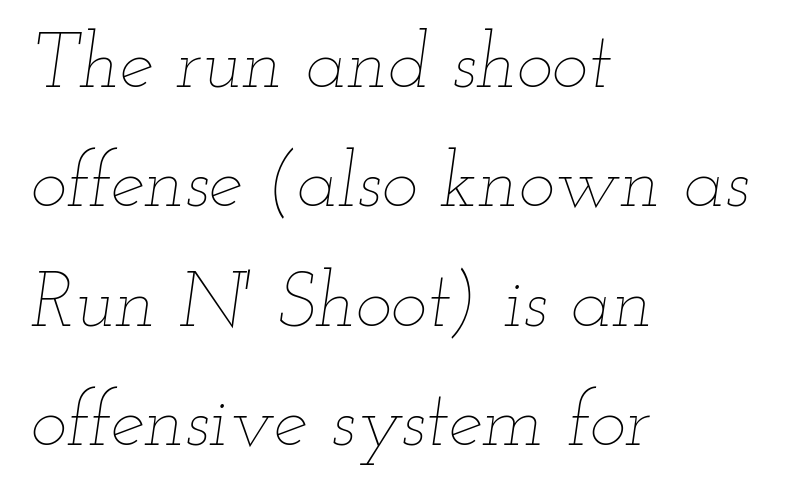
Q: Is the text bold? A: No.
Q: Is the text italic (slanted)? A: Yes, it leans right by about 12 degrees.
Q: Is the text underlined? A: No.
Q: How is the paragraph aligned? A: Left-aligned.
Q: Is the spacing between letters normal or unusually wide? A: Normal.
Q: Is the spacing between lines tight, normal or loose? A: Normal.
Q: Width (condensed, normal, or wide)? A: Wide.
Q: Stroke contrast? A: Low.
Q: x-height? A: Small.
Q: Monospaced? A: No.
